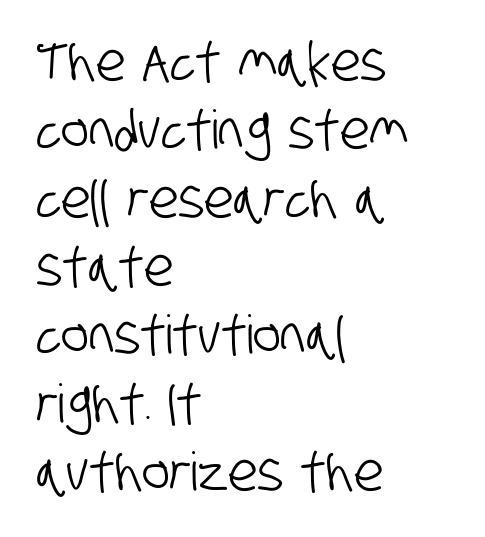
{"serif": "no", "width": "condensed", "stroke_contrast": "low", "x_height": "large", "monospaced": "no", "underline": "no", "align": "left", "line_spacing": "normal", "line_spacing_ratio": 1.29, "letter_spacing": "normal", "letter_spacing_em": 0.0, "glyph_px": 53}
